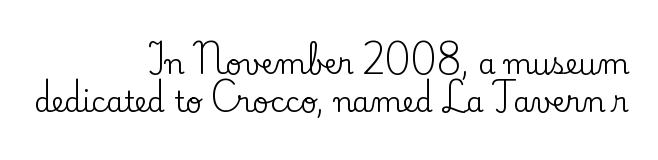
Q: Is the text italic (slanted)? A: No, it is upright.
Q: Is the typeface a serif or a sans-serif typeface? A: Serif.
Q: Is the text underlined? A: No.
Q: How is the paragraph aligned? A: Right-aligned.
Q: Is the spacing between letters normal or unusually wide? A: Normal.
Q: Is the spacing between lines tight, normal or loose? A: Normal.
Q: Width (condensed, normal, or wide)? A: Normal.
Q: Stroke contrast? A: Low.
Q: x-height? A: Small.
Q: Monospaced? A: No.
